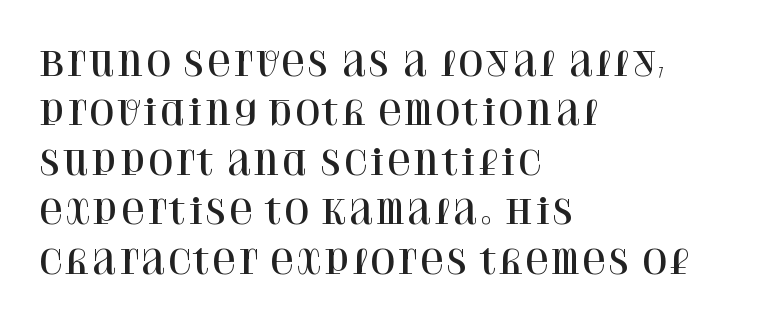
{"serif": "yes", "italic": "no", "width": "normal", "stroke_contrast": "high", "x_height": "large", "monospaced": "no", "underline": "no", "align": "left", "line_spacing": "normal", "line_spacing_ratio": 1.5, "letter_spacing": "normal", "letter_spacing_em": 0.0, "glyph_px": 33}
